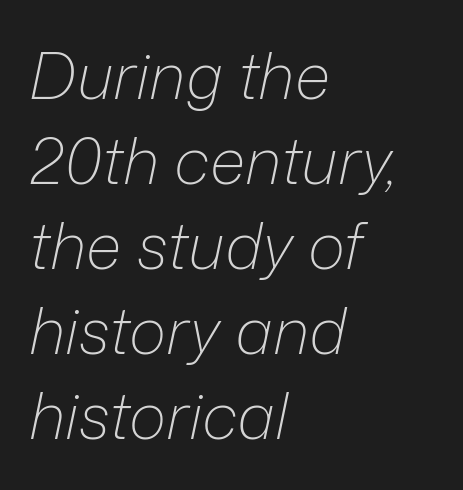
Horizontally, the lines are justified to the leading edge only. This is oblique type, the kind used for emphasis or titles. Spacing between characters is what you'd get straight out of the box. Regarding leading, the lines here are spaced in the standard way. Is this a heavy cut? Hardly; it is regular or lighter. Has an underline been added? It has not.
